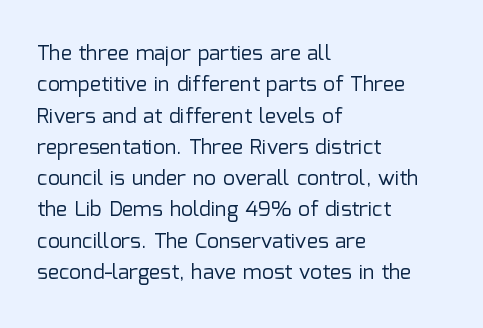
Ordinary non-slanted type is in use. Honestly, the row spacing looks completely unremarkable. These lines keep a tight, regular rhythm from letter to letter. These lines stack with their left ends in a neat column.
